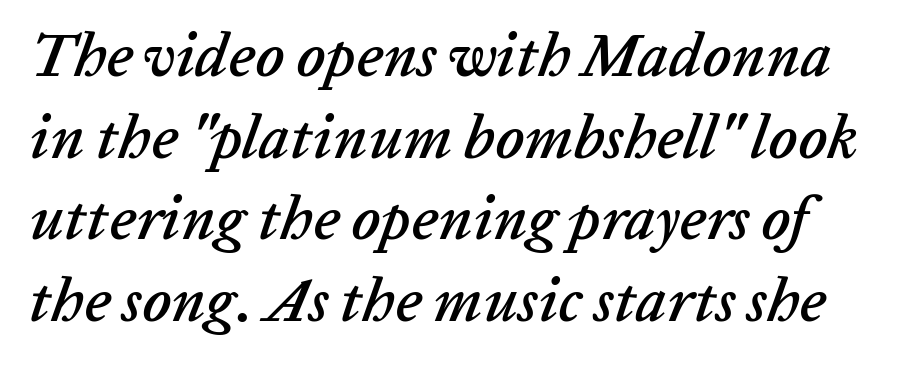
The passage shown stacks its lines at a standard gap. Italic? Definitely — the glyphs are oblique. Has an underline been added? It has not. The rendering uses natural spacing where letterforms have individual widths.
